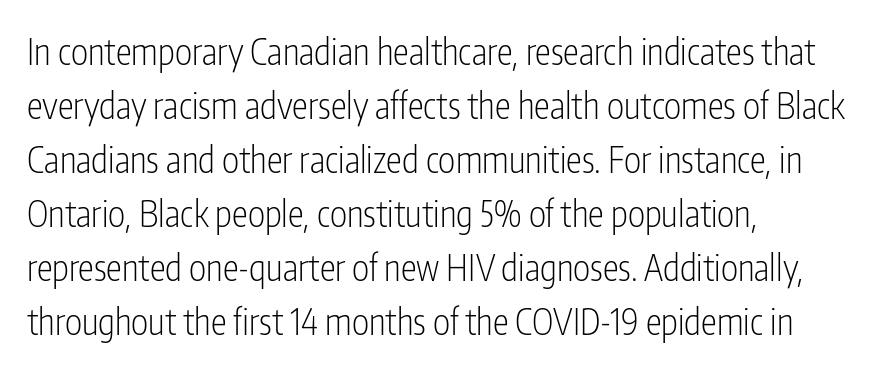
{"serif": "no", "italic": "no", "bold": "no", "weight": "light", "width": "condensed", "stroke_contrast": "low", "x_height": "medium", "monospaced": "no", "underline": "no", "align": "left", "line_spacing": "normal", "line_spacing_ratio": 1.5, "letter_spacing": "normal", "letter_spacing_em": 0.0, "glyph_px": 36}
